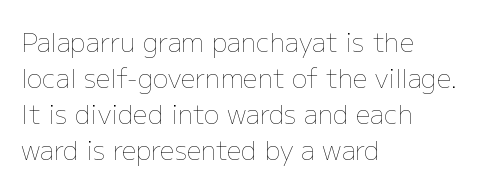
Q: Is the text bold? A: No.
Q: Is the text italic (slanted)? A: No, it is upright.
Q: Is the text underlined? A: No.
Q: How is the paragraph aligned? A: Left-aligned.
Q: Is the spacing between letters normal or unusually wide? A: Normal.
Q: Is the spacing between lines tight, normal or loose? A: Normal.
